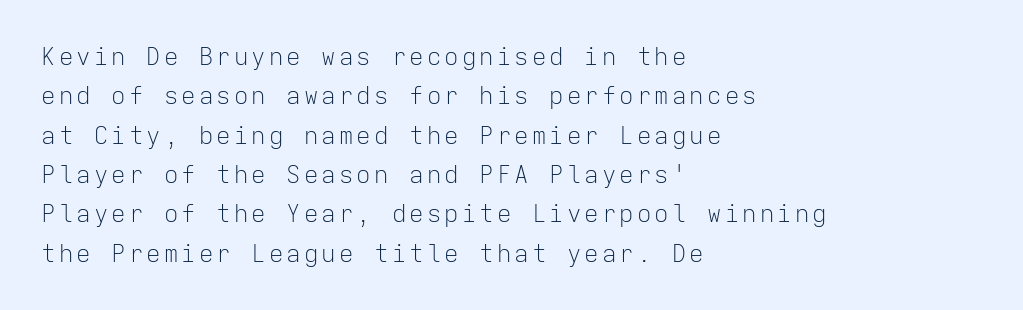
The image shows 24 px text type, upright; set left-aligned, normal line spacing (1.64x), not underlined.
